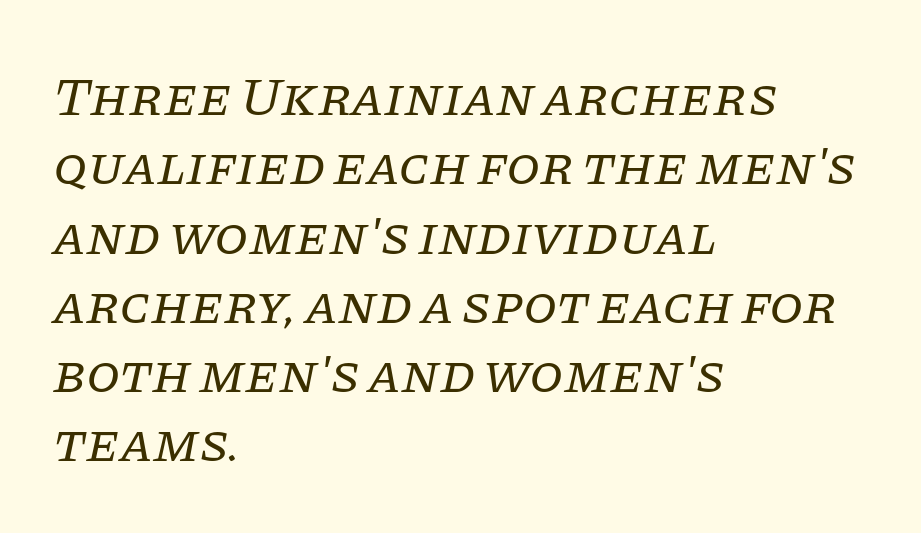
{"serif": "yes", "italic": "yes", "lean": "right", "slant_degrees": 11, "bold": "no", "weight": "regular", "width": "normal", "stroke_contrast": "low", "x_height": "large", "monospaced": "no", "underline": "no", "align": "left", "line_spacing": "normal", "line_spacing_ratio": 1.26, "letter_spacing": "normal", "letter_spacing_em": 0.0, "glyph_px": 55}
